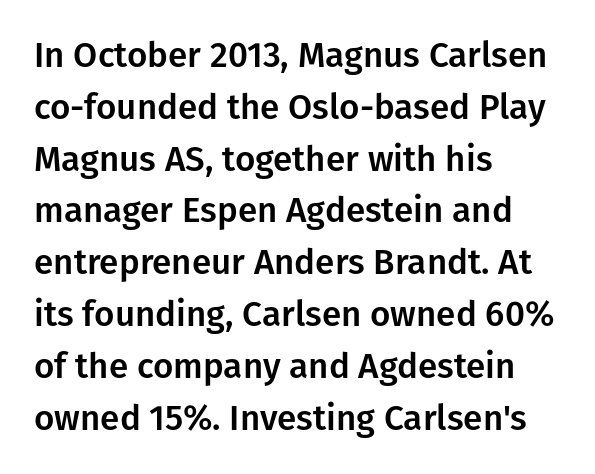
Each letter keeps its own natural width here, so spacing adapts to shape. Each word holds together tightly as a unit, with standard inter-letter gaps. Honestly, the row spacing looks completely unremarkable. Rule under the text: the space is simply empty.
